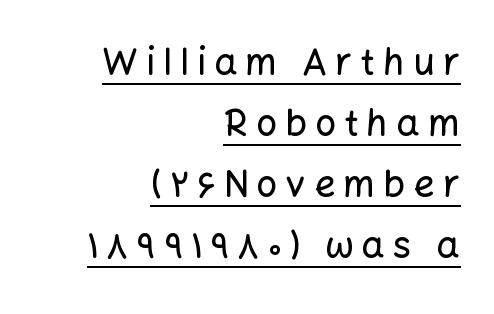
Q: Is the text italic (slanted)? A: No, it is upright.
Q: Is the typeface a serif or a sans-serif typeface? A: Sans-serif.
Q: Is the text underlined? A: Yes.
Q: How is the paragraph aligned? A: Right-aligned.
Q: Is the spacing between letters normal or unusually wide? A: Unusually wide.
Q: Is the spacing between lines tight, normal or loose? A: Normal.
Q: Width (condensed, normal, or wide)? A: Normal.
Q: Stroke contrast? A: Low.
Q: x-height? A: Medium.
Q: Monospaced? A: No.
